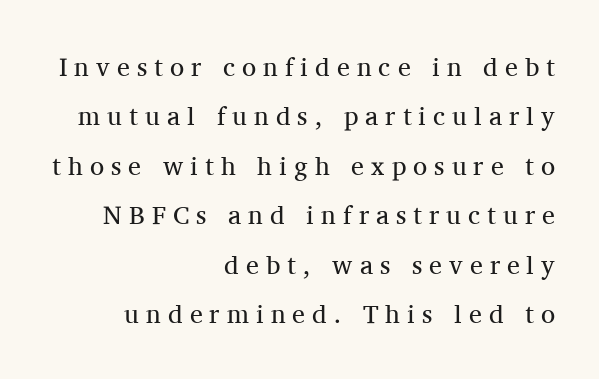
{"italic": "no", "bold": "no", "underline": "no", "align": "right", "line_spacing": "loose", "line_spacing_ratio": 1.9, "letter_spacing": "wide", "letter_spacing_em": 0.27, "glyph_px": 26}
